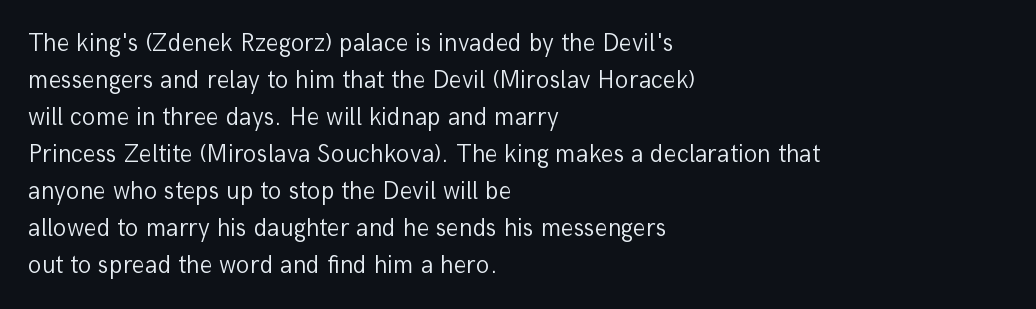
{"italic": "no", "bold": "no", "underline": "no", "align": "left", "line_spacing": "normal", "line_spacing_ratio": 1.48, "letter_spacing": "normal", "letter_spacing_em": 0.0, "glyph_px": 25}
